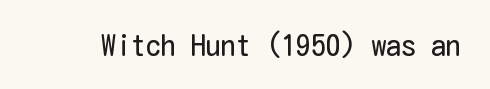
The image shows 30 px regular-weight, condensed sans-serif type, upright; set normal letter spacing, not underlined; low stroke contrast and a medium x-height.
